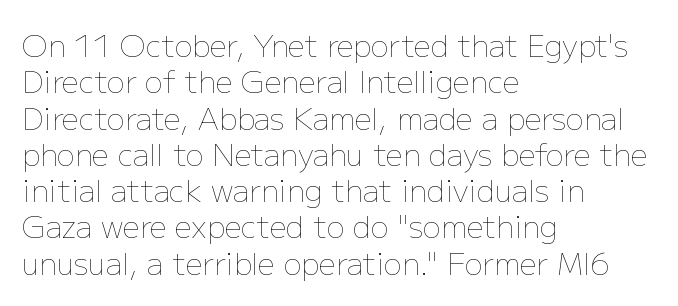
Q: Is the text bold? A: No.
Q: Is the text italic (slanted)? A: No, it is upright.
Q: Is the text underlined? A: No.
Q: How is the paragraph aligned? A: Left-aligned.
Q: Is the spacing between letters normal or unusually wide? A: Normal.
Q: Width (condensed, normal, or wide)? A: Normal.
Q: Stroke contrast? A: Low.
Q: x-height? A: Medium.
Q: Monospaced? A: No.
